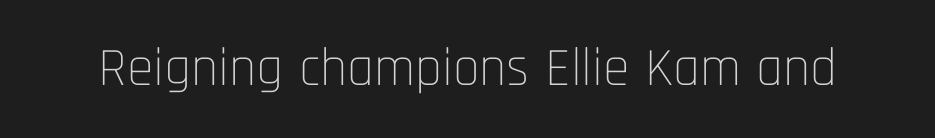
The face used here is proportionally spaced, like ordinary book or web type. This rendering leaves character spacing at its baseline value. This rendering features lettering with no underline. Is the type heavy? It reads as light-to-regular instead.
